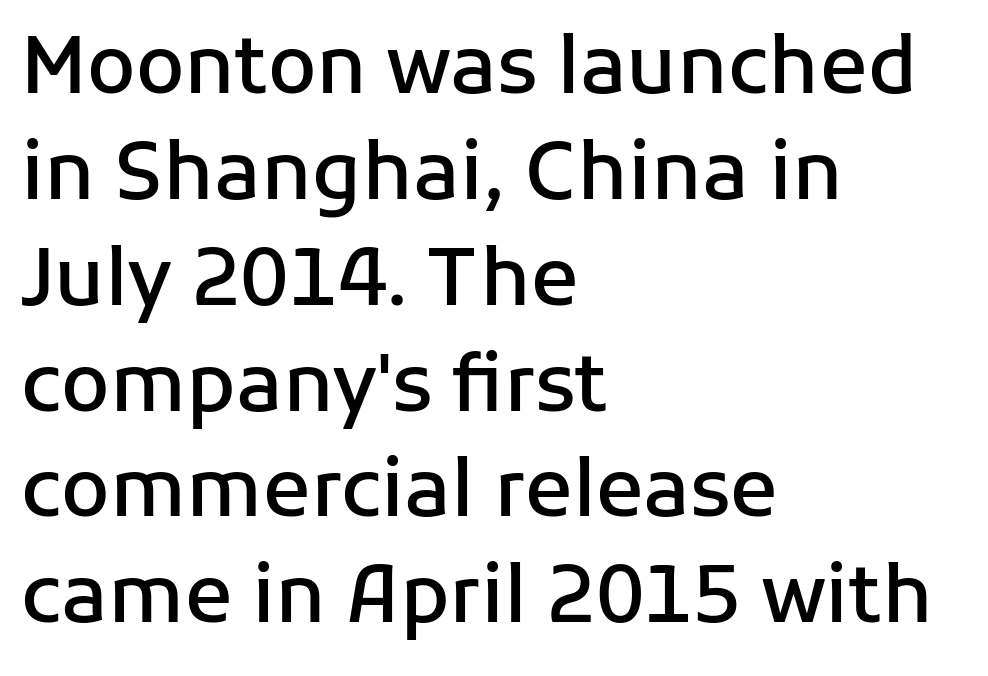
The image shows 79 px semibold sans-serif type, upright; set left-aligned, normal line spacing (1.34x), normal letter spacing, not underlined; low stroke contrast and a medium x-height.
